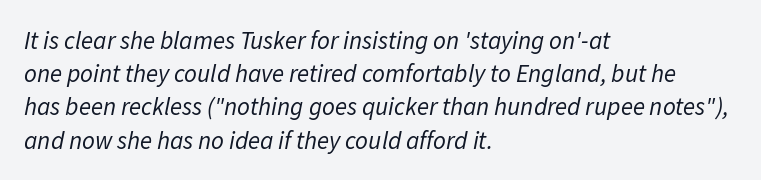
Q: Is the text bold? A: No.
Q: Is the text italic (slanted)? A: Yes, it leans right by about 11 degrees.
Q: Is the text underlined? A: No.
Q: How is the paragraph aligned? A: Left-aligned.
Q: Is the spacing between letters normal or unusually wide? A: Normal.
Q: Is the spacing between lines tight, normal or loose? A: Normal.
